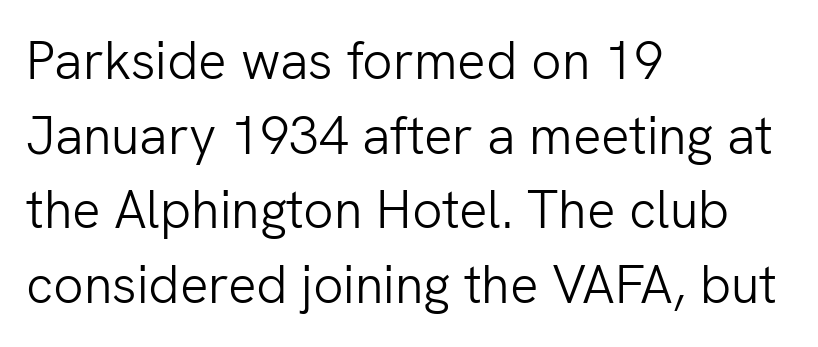
The image shows 53 px light sans-serif type, upright; set left-aligned, normal line spacing (1.41x), normal letter spacing, not underlined; low stroke contrast and a medium x-height.
